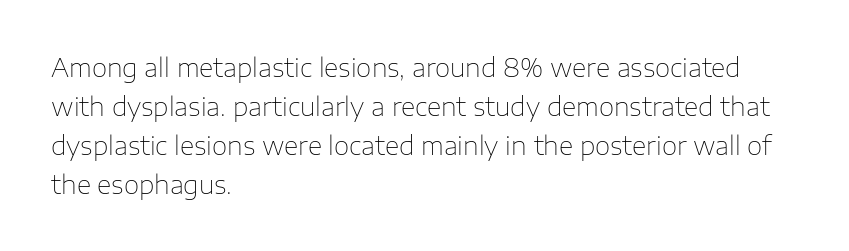
The image shows 25 px text type, upright; set left-aligned, normal line spacing (1.56x), normal letter spacing, not underlined.
